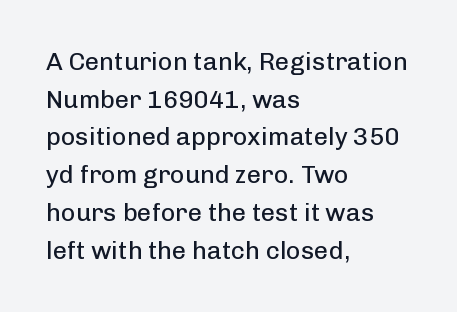
The face used here is rendered with its standard letterfit. Just letters on the line, the space beneath them empty. Caption: face not bold, strokes unweighted. Line spacing here is normal.
